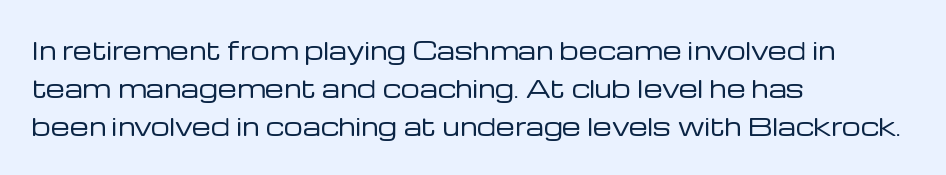
Caption: standard tracking, unaltered. How would I describe the line gaps? Plain and ordinary. Notice how the stems are strictly vertical — no italics here. The typeface has the unassuming heft of standard copy or less. The lines are quadded left.
